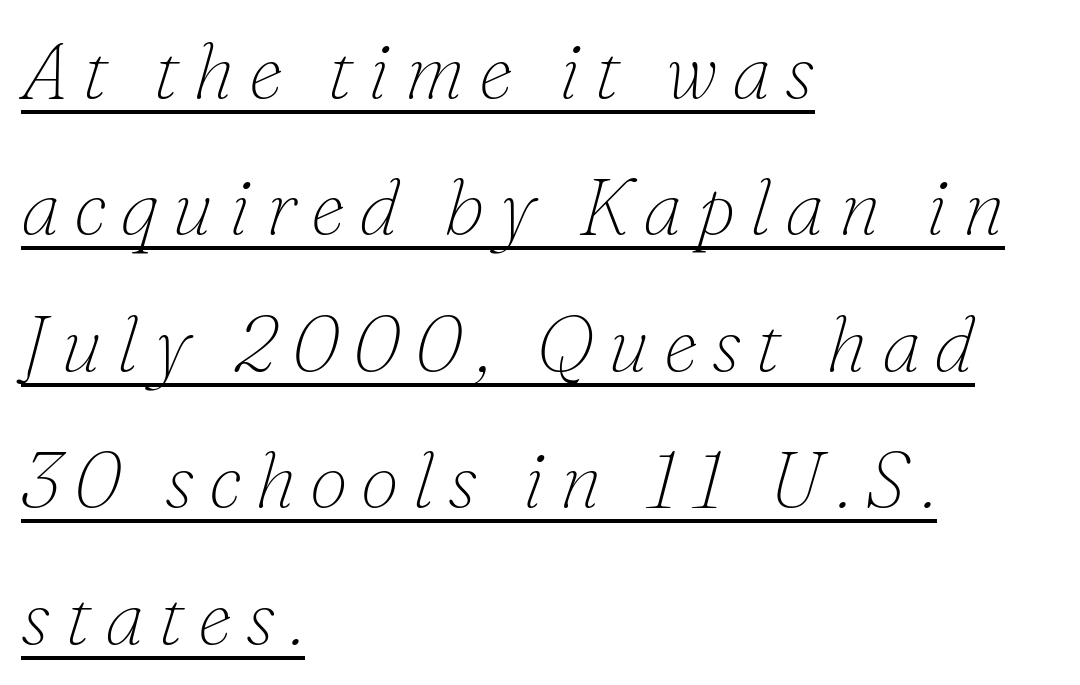
{"serif": "yes", "italic": "yes", "lean": "right", "slant_degrees": 16, "bold": "no", "weight": "thin", "width": "normal", "stroke_contrast": "low", "x_height": "small", "monospaced": "no", "underline": "yes", "align": "left", "line_spacing_ratio": 1.75, "glyph_px": 78}
